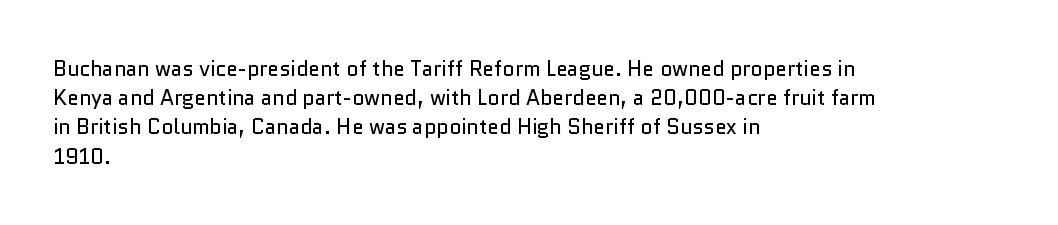
Tracking here is standard; glyphs follow each other at the usual distance. Heft: none added — not bold. These lines are set flush left with a ragged right edge. The letters stand straight up with perfectly vertical stems. Has an underline been added? It has not.
